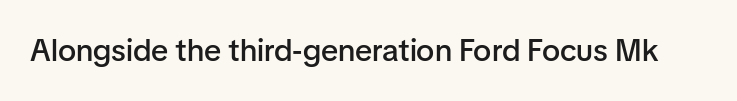
Q: Is the text bold? A: Semi-bold.
Q: Is the text italic (slanted)? A: No, it is upright.
Q: Is the typeface a serif or a sans-serif typeface? A: Sans-serif.
Q: Is the text underlined? A: No.
Q: Is the spacing between letters normal or unusually wide? A: Normal.
Q: Width (condensed, normal, or wide)? A: Normal.
Q: Stroke contrast? A: Low.
Q: x-height? A: Medium.
Q: Monospaced? A: No.
